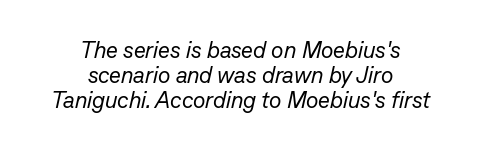
The compositor balanced each line on the midline. The characters are drawn with everyday or finer stroke widths. Very little white space separates one row of letters from the next. Emphasis-style slanted type is in use. Check under the words: just untouched page. This sample uses plain, unmodified letter spacing.
